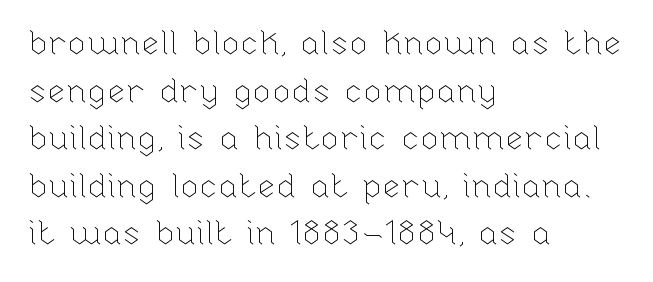
{"italic": "no", "bold": "no", "weight": "thin", "width": "normal", "stroke_contrast": "low", "x_height": "medium", "monospaced": "no", "underline": "no", "align": "left", "line_spacing": "normal", "line_spacing_ratio": 1.4, "letter_spacing": "normal", "letter_spacing_em": 0.0, "glyph_px": 34}
